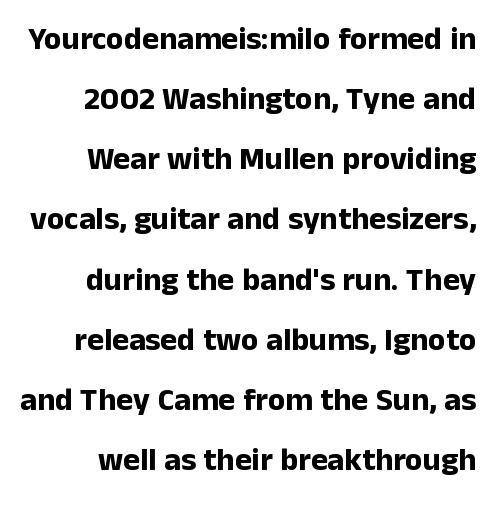
Unmarked baselines from the first word to the last. Each letter keeps its own natural width here, so spacing adapts to shape. Compared with a flush-left layout, this one pins lines to the opposite, right side. As a designer I'd log this as weight 700, bold.
